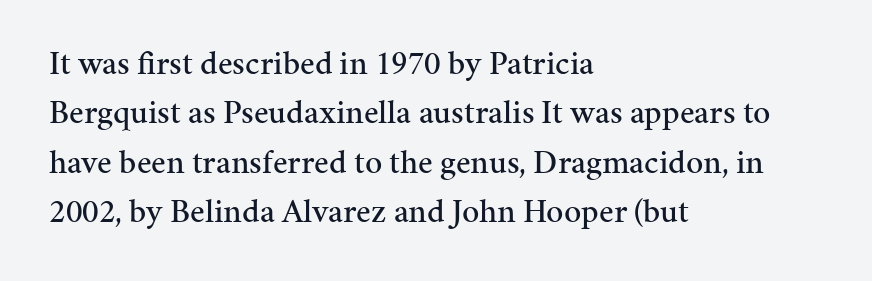
{"serif": "yes", "italic": "no", "width": "normal", "stroke_contrast": "medium", "x_height": "medium", "monospaced": "no", "underline": "no", "align": "left", "line_spacing": "normal", "line_spacing_ratio": 1.45, "letter_spacing": "normal", "letter_spacing_em": 0.0, "glyph_px": 34}
